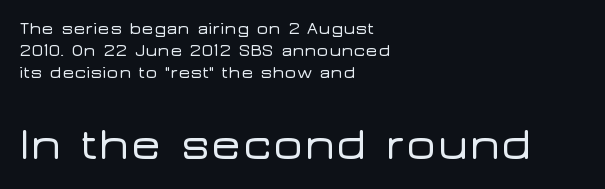
The image shows 46 px wide sans-serif type, upright; set left-aligned, line spacing 1.21x, normal letter spacing, not underlined; the second (bottom) block is 2.56x larger; low stroke contrast and a medium x-height.
